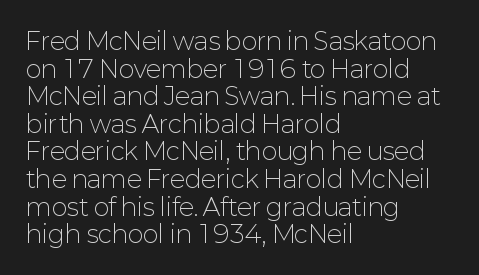
The image shows 24 px text type, upright; set left-aligned, tight line spacing (1.15x), normal letter spacing, not underlined.
